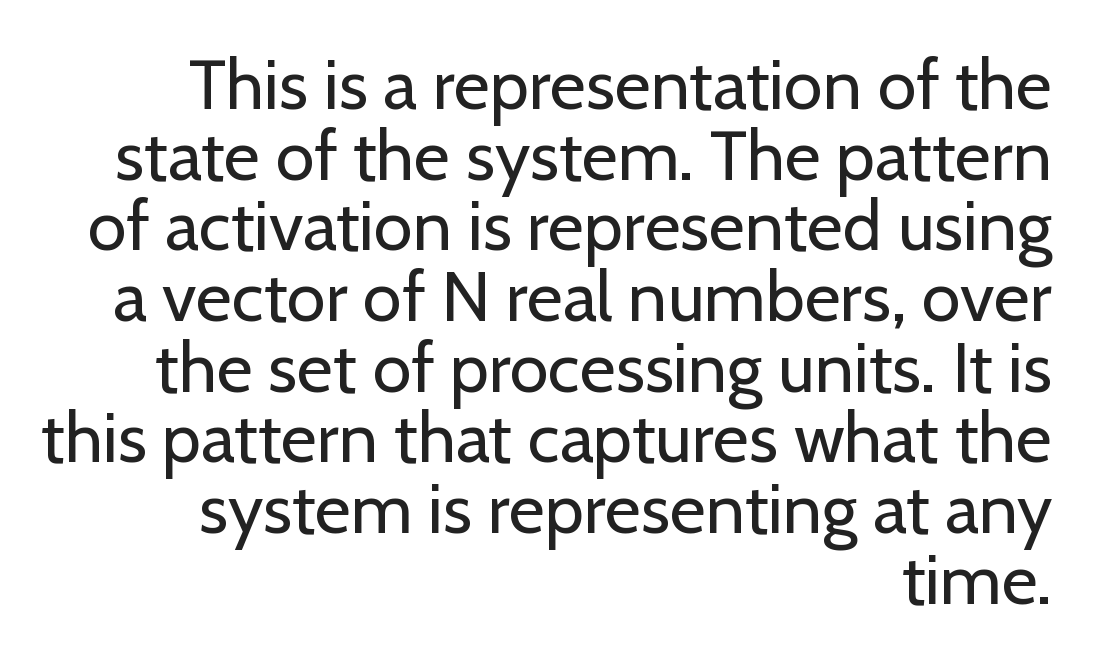
The image shows 70 px regular-weight sans-serif type, upright; set right-aligned, tight line spacing (1.01x), normal letter spacing, not underlined; low stroke contrast and a medium x-height.
